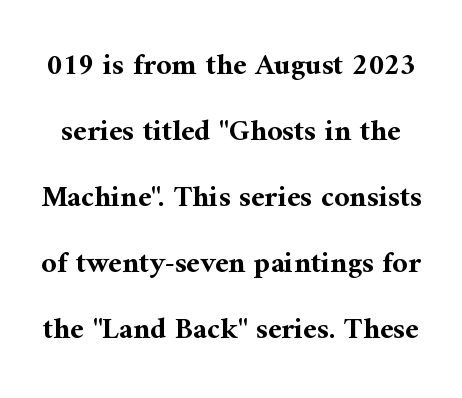
The image shows 30 px bold serif type, upright; set loose line spacing (2.2x), normal letter spacing, not underlined; medium stroke contrast and a medium x-height.
